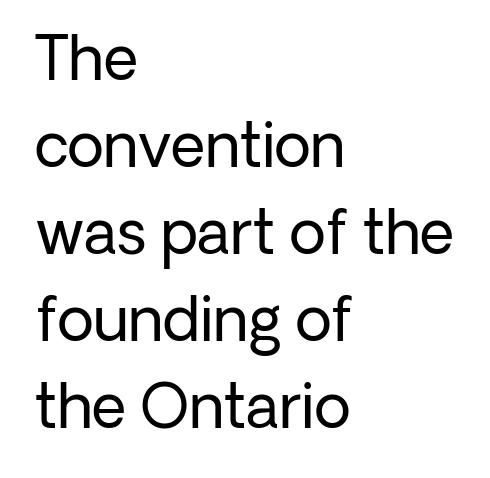
{"serif": "no", "italic": "no", "bold": "no", "weight": "regular", "width": "normal", "stroke_contrast": "low", "x_height": "medium", "monospaced": "no", "underline": "no", "align": "left", "line_spacing": "normal", "line_spacing_ratio": 1.45, "letter_spacing": "normal", "letter_spacing_em": 0.0, "glyph_px": 60}
